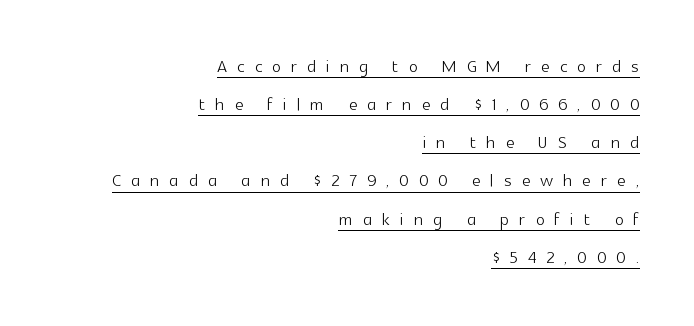
The image shows 24 px text type, upright; set right-aligned, normal line spacing (1.59x), unusually wide letter spacing (+0.42 em), underlined.
